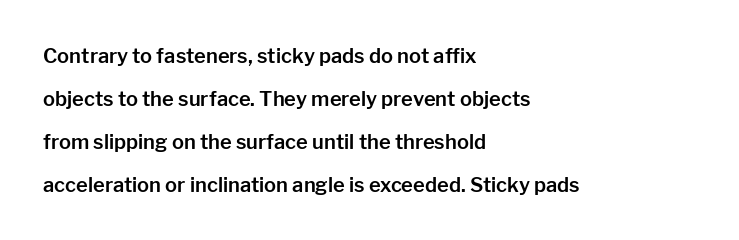
The image shows 20 px text type, upright; set left-aligned, loose line spacing (2.15x), normal letter spacing, not underlined.
